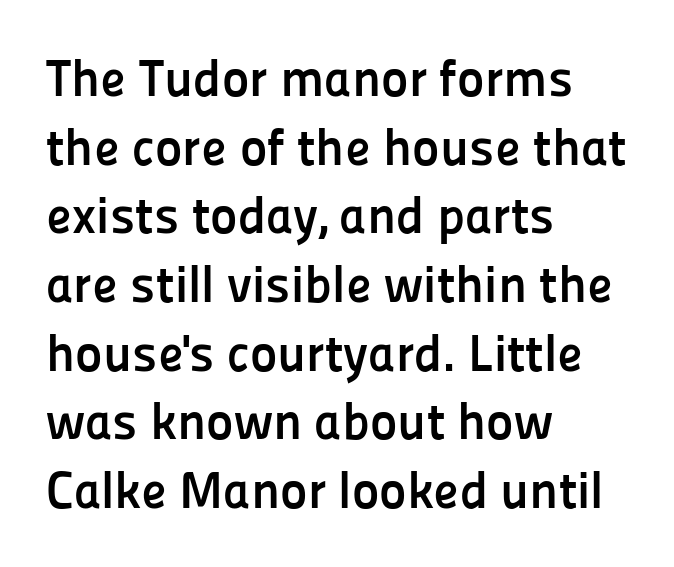
The image shows 52 px semibold sans-serif type, upright; set left-aligned, normal line spacing (1.32x), normal letter spacing, not underlined; low stroke contrast and a medium x-height.
